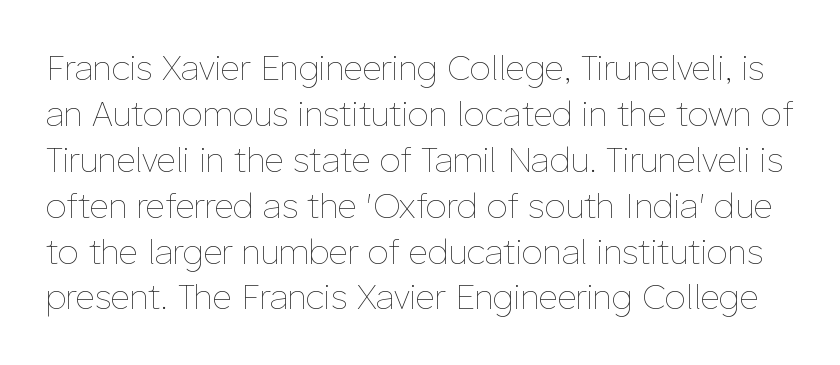
The image shows 34 px thin type, upright; set normal line spacing (1.35x), normal letter spacing, not underlined; low stroke contrast and a medium x-height.
